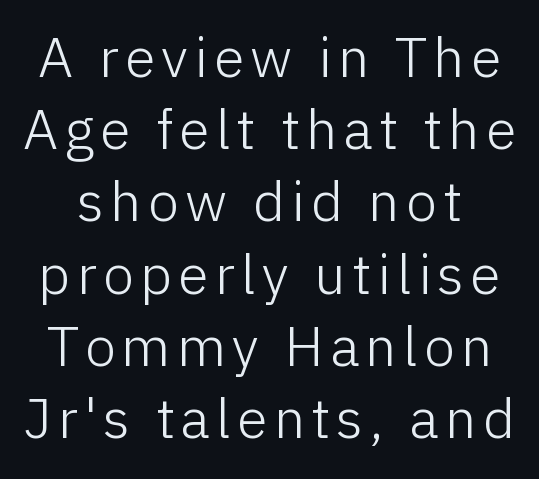
No letter is thick-stroked: the sample isn't bold. Look at the bottom of the vertical strokes: they stop flat, with no serifs. Interline gaps are of average width in this sample. The zone under the glyphs is completely vacant.
